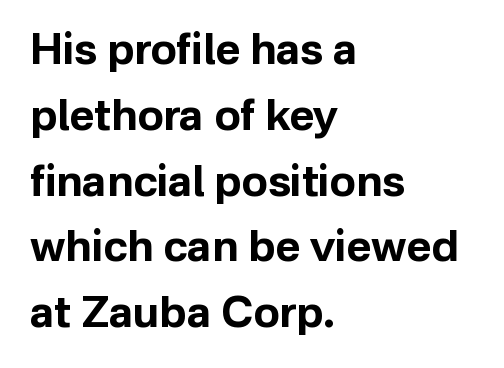
Q: Is the text bold? A: Yes.
Q: Is the text italic (slanted)? A: No, it is upright.
Q: Is the typeface a serif or a sans-serif typeface? A: Sans-serif.
Q: Is the text underlined? A: No.
Q: How is the paragraph aligned? A: Left-aligned.
Q: Is the spacing between letters normal or unusually wide? A: Normal.
Q: Is the spacing between lines tight, normal or loose? A: Normal.
Q: Width (condensed, normal, or wide)? A: Normal.
Q: Stroke contrast? A: Low.
Q: x-height? A: Medium.
Q: Monospaced? A: No.
